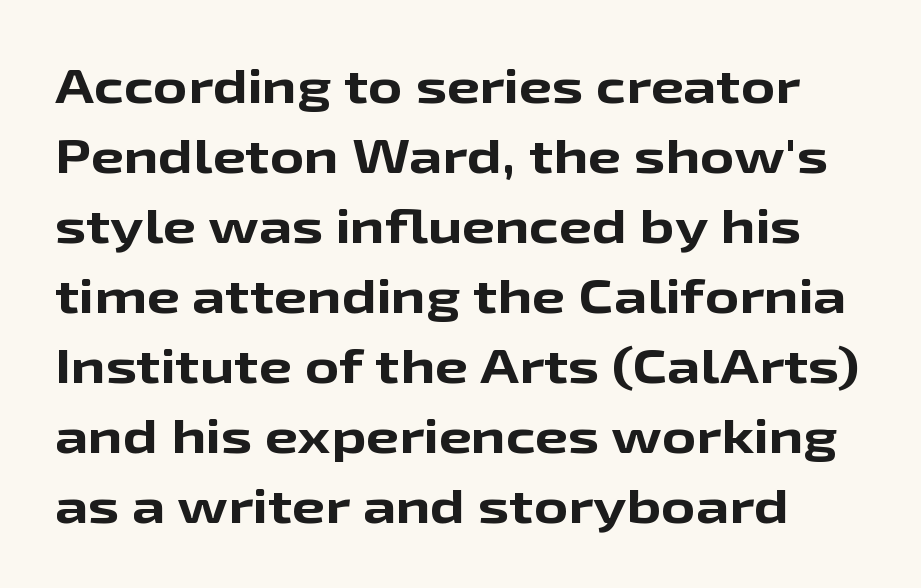
{"serif": "no", "italic": "no", "bold": "yes", "weight": "bold", "width": "wide", "stroke_contrast": "low", "x_height": "medium", "monospaced": "no", "underline": "no", "line_spacing": "normal", "line_spacing_ratio": 1.49, "letter_spacing": "normal", "letter_spacing_em": 0.0, "glyph_px": 47}
